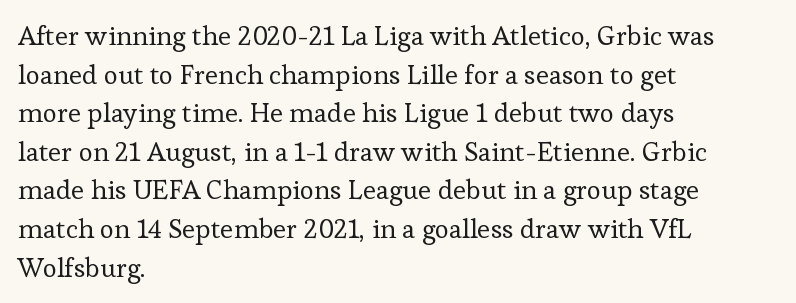
{"italic": "no", "bold": "no", "underline": "no", "align": "left", "line_spacing": "normal", "line_spacing_ratio": 1.43, "letter_spacing": "normal", "letter_spacing_em": 0.0, "glyph_px": 27}
